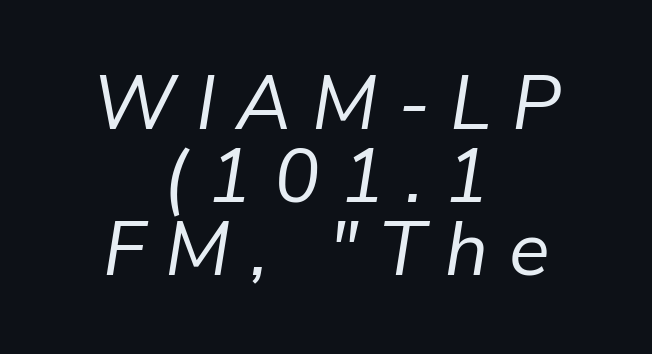
The face used here is proportionally spaced, like ordinary book or web type. A centered setting, common on invitations and titles, is used for this passage. Reading down the column, the eye jumps only a short way to each next line. If you drew a line through each stem, it would be angled.
